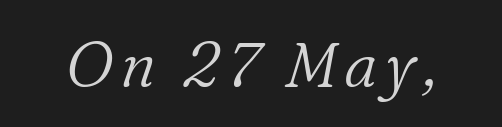
The characters display serif detailing at their extremities. Heaviness? Minimal to ordinary, like unemphasized prose. Looking at the ascenders, they clearly lean. Varying glyph widths throughout — classic text-font behaviour. Letters rest on an invisible, unmarked baseline.
